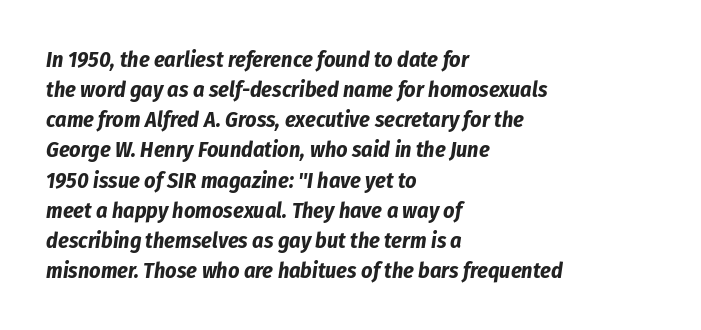
{"italic": "yes", "lean": "right", "slant_degrees": 8, "bold": "yes", "underline": "no", "align": "left", "line_spacing": "normal", "line_spacing_ratio": 1.37, "letter_spacing": "normal", "letter_spacing_em": 0.0, "glyph_px": 22}
